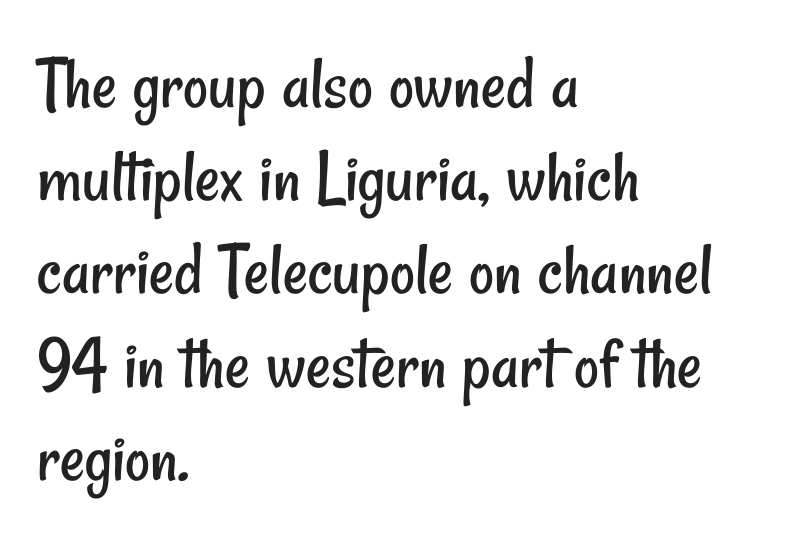
Heaviness? Minimal to ordinary, like unemphasized prose. A typesetter would call this proportional, since set widths differ per character. Descender tails drop into unmarked territory. Does the copy run flush right? No — it runs flush left. The font family rendered here belongs to the sans-serif group. Standard letterfit; no display-style spreading of the glyphs.
